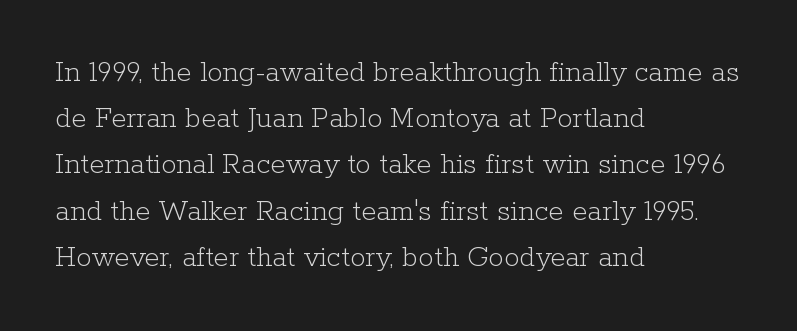
The image shows 31 px light serif type, upright; set left-aligned, normal line spacing (1.49x), normal letter spacing, not underlined; low stroke contrast and a medium x-height.
